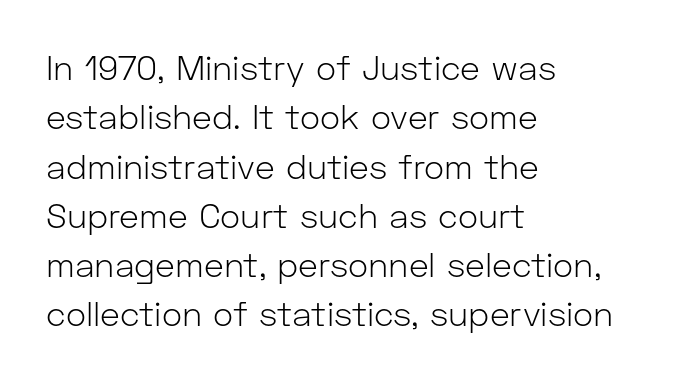
This block has exactly the height ordinary leading produces. The typeface chosen for these lines omits serifs. A student would call this left alignment; a typographer would say flush left, rag right. The passage shown is typed in a proportional face where columns would drift. Bold? No — there's no thickening of the strokes. You can tell it's not italic because the verticals are truly vertical.
